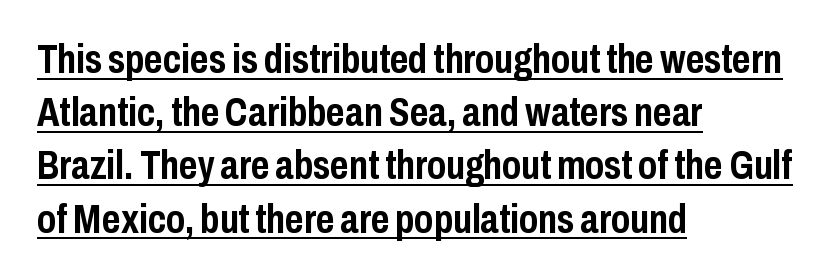
{"serif": "no", "italic": "no", "bold": "yes", "weight": "semibold", "width": "condensed", "stroke_contrast": "low", "x_height": "medium", "monospaced": "no", "underline": "yes", "align": "left", "line_spacing": "normal", "line_spacing_ratio": 1.33, "letter_spacing": "normal", "letter_spacing_em": 0.0, "glyph_px": 40}
